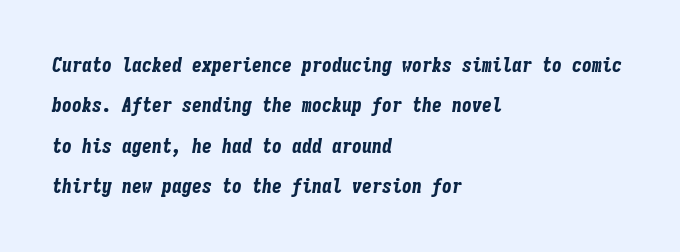
{"italic": "yes", "lean": "right", "slant_degrees": 9, "bold": "yes", "underline": "no", "align": "left", "line_spacing": "loose", "line_spacing_ratio": 2.02, "letter_spacing": "normal", "letter_spacing_em": 0.0, "glyph_px": 20}
